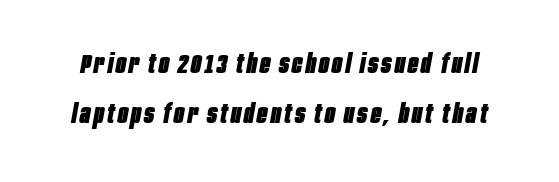
The image shows 27 px bold type, italic (leaning right); set line spacing 1.86x, not underlined.
